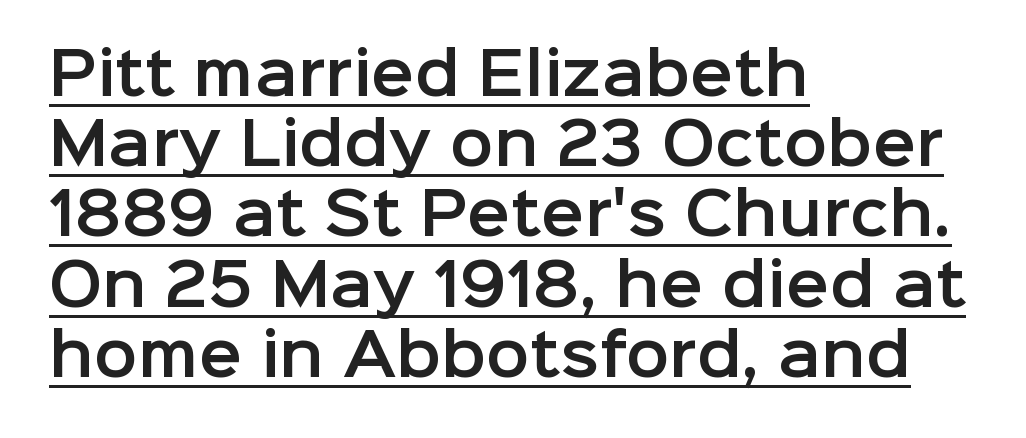
Q: Is the text italic (slanted)? A: No, it is upright.
Q: Is the typeface a serif or a sans-serif typeface? A: Sans-serif.
Q: Is the text underlined? A: Yes.
Q: How is the paragraph aligned? A: Left-aligned.
Q: Is the spacing between letters normal or unusually wide? A: Normal.
Q: Width (condensed, normal, or wide)? A: Normal.
Q: Stroke contrast? A: Low.
Q: x-height? A: Medium.
Q: Monospaced? A: No.
